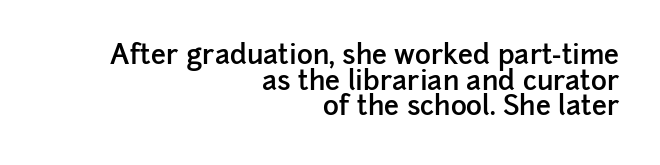
Q: Is the text bold? A: Semi-bold.
Q: Is the text italic (slanted)? A: No, it is upright.
Q: Is the text underlined? A: No.
Q: How is the paragraph aligned? A: Right-aligned.
Q: Is the spacing between letters normal or unusually wide? A: Normal.
Q: Is the spacing between lines tight, normal or loose? A: Tight.
